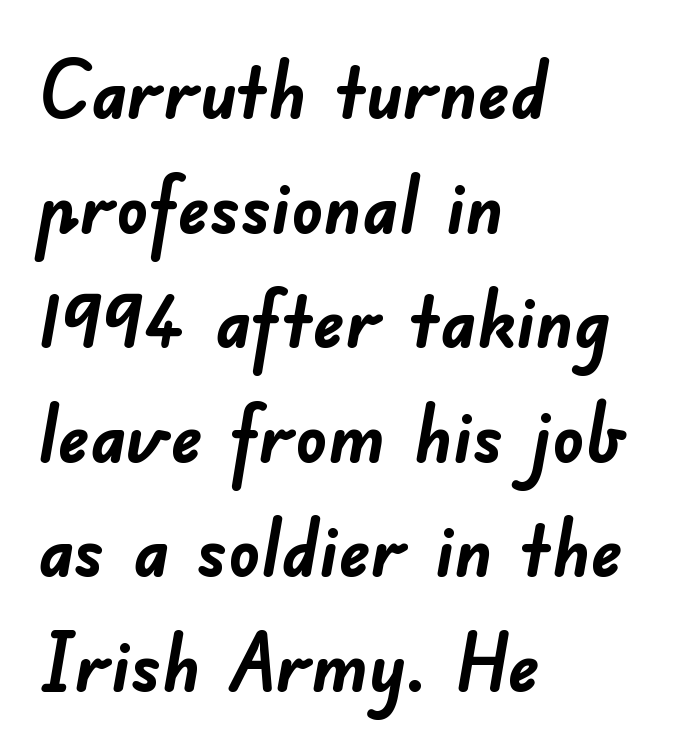
The image shows 79 px semibold sans-serif type; set left-aligned, normal line spacing (1.45x), normal letter spacing, not underlined; low stroke contrast and a small x-height.
